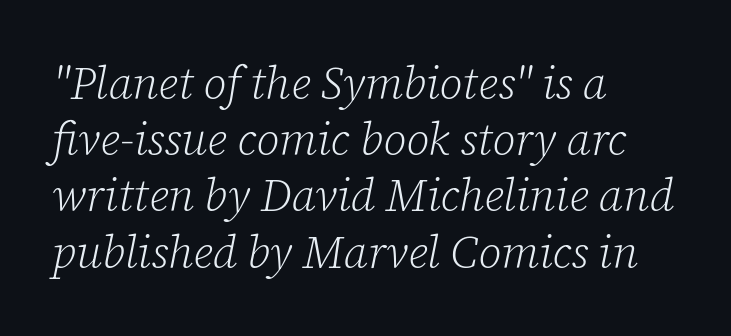
The image shows 45 px light serif type, italic (leaning right); set left-aligned, normal line spacing (1.25x), normal letter spacing, not underlined; low stroke contrast and a medium x-height.
